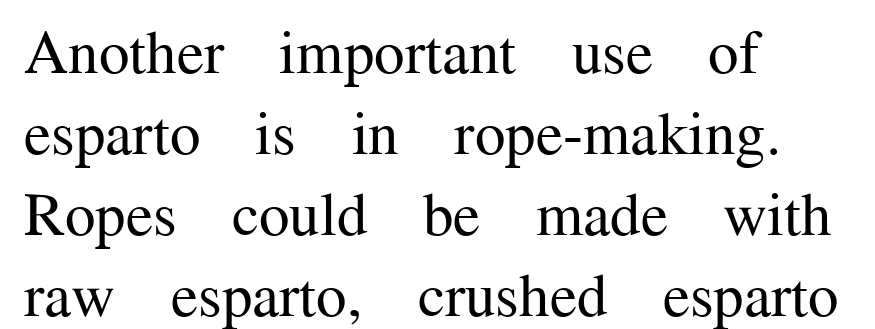
The image shows 61 px regular-weight serif type, upright; set left-aligned, normal line spacing (1.33x), normal letter spacing, not underlined; medium stroke contrast and a medium x-height.
